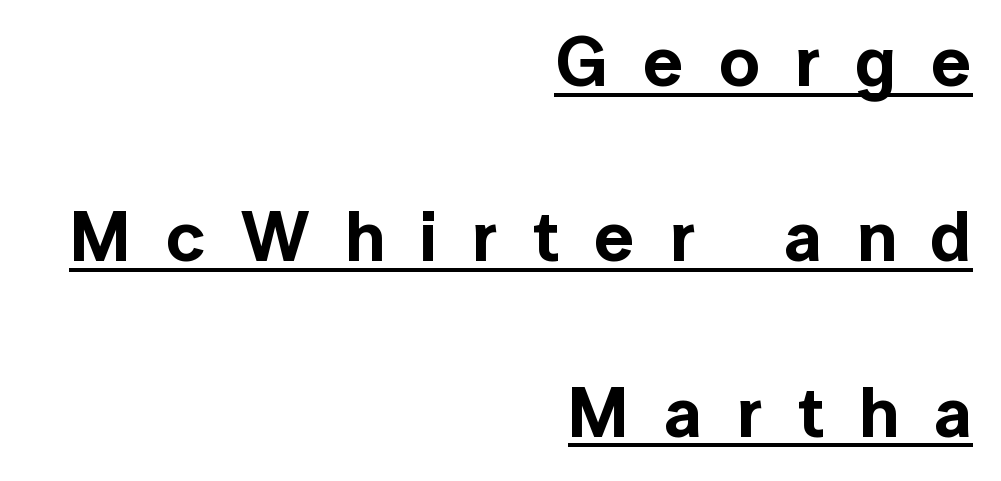
{"serif": "no", "italic": "no", "width": "normal", "x_height": "medium", "monospaced": "no", "underline": "yes", "align": "right", "line_spacing": "loose", "line_spacing_ratio": 2.47, "letter_spacing": "wide", "letter_spacing_em": 0.49, "glyph_px": 71}
